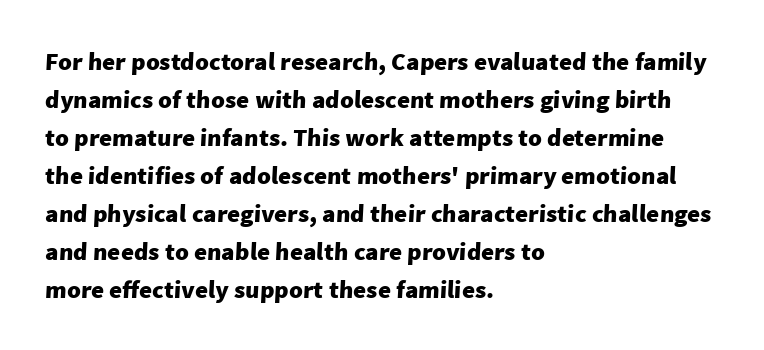
The image shows 25 px bold type; set left-aligned, normal line spacing (1.52x), normal letter spacing, not underlined.
